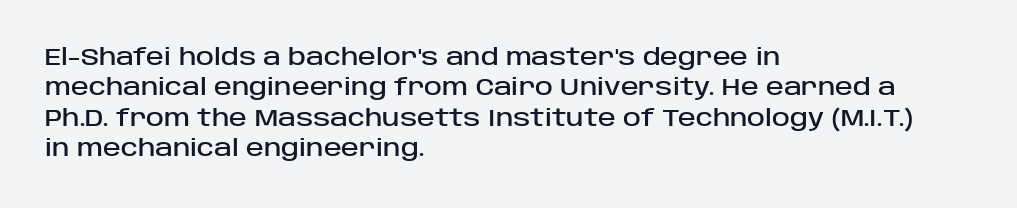
The image shows 24 px text type, upright; set left-aligned, normal line spacing (1.27x), normal letter spacing, not underlined.
